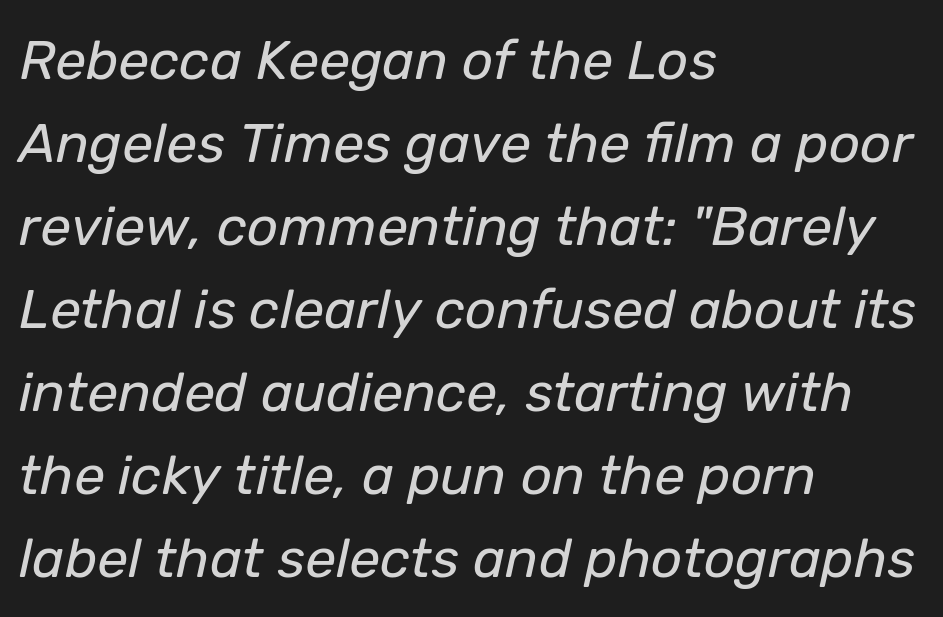
The image shows 55 px regular-weight type, italic (leaning right); set left-aligned, normal line spacing (1.51x), normal letter spacing, not underlined; low stroke contrast and a medium x-height.
